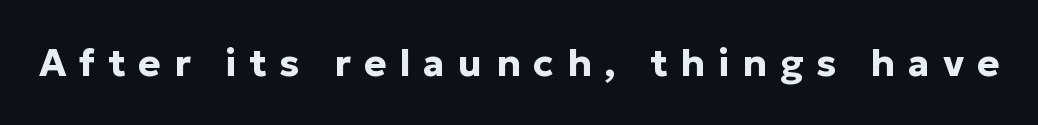
In terms of letterform style, serifs are entirely absent. Designer's note — italics off, roman on. How are the letters spaced? Widely, with obvious added tracking. No word sits above an underline. Character widths vary here, with narrow letters taking less room than wide ones.
